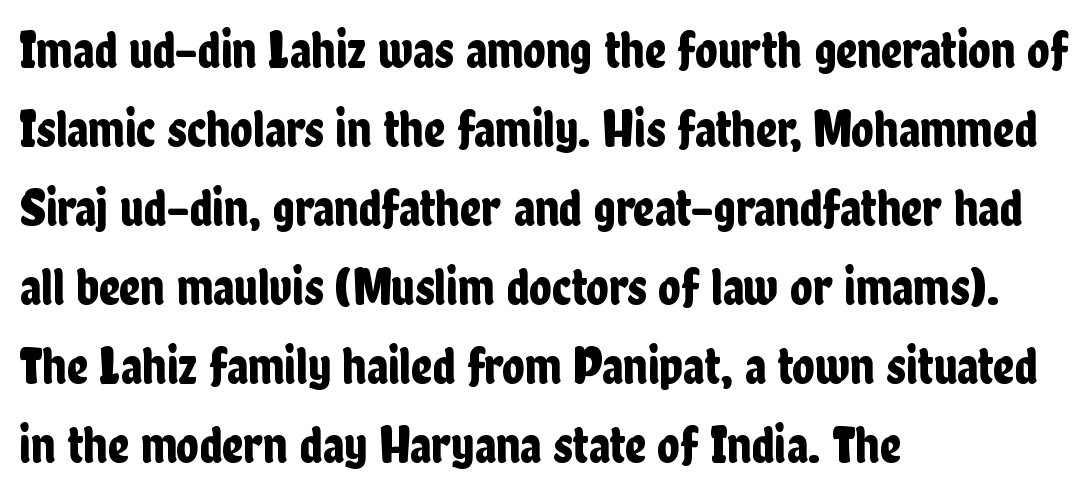
Q: Is the text italic (slanted)? A: No, it is upright.
Q: Is the typeface a serif or a sans-serif typeface? A: Sans-serif.
Q: Is the text underlined? A: No.
Q: How is the paragraph aligned? A: Left-aligned.
Q: Is the spacing between letters normal or unusually wide? A: Normal.
Q: Is the spacing between lines tight, normal or loose? A: Normal.
Q: Width (condensed, normal, or wide)? A: Condensed.
Q: Stroke contrast? A: Low.
Q: x-height? A: Medium.
Q: Monospaced? A: No.
